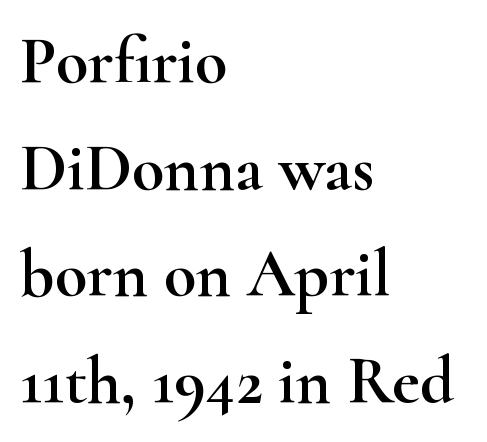
The image shows 67 px wide serif type, upright; set left-aligned, normal line spacing (1.59x), normal letter spacing, not underlined; high stroke contrast and a small x-height.
